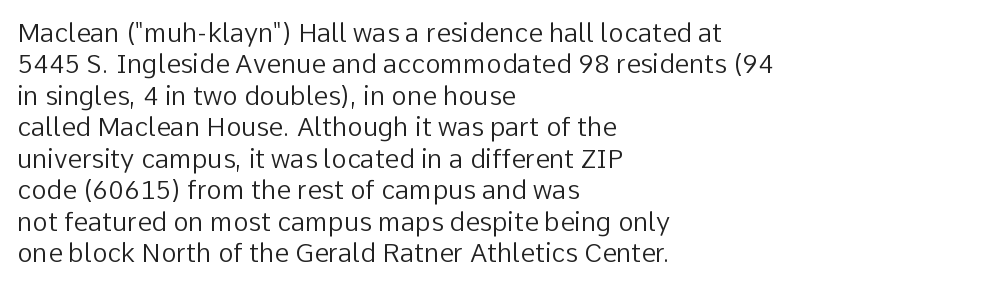
{"italic": "no", "bold": "no", "underline": "no", "align": "left", "line_spacing_ratio": 1.21, "letter_spacing": "normal", "letter_spacing_em": 0.0, "glyph_px": 26}
